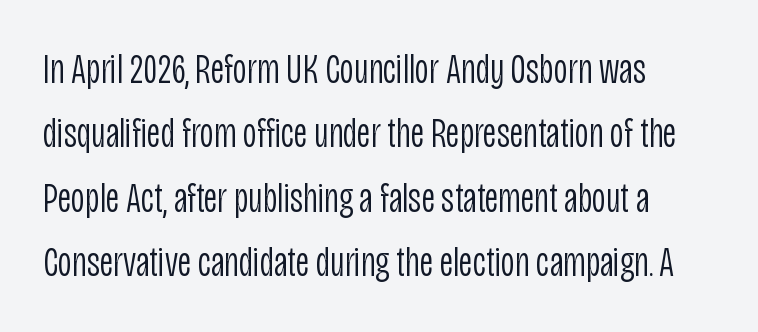
The passage shown is not underscored anywhere. Think of a printed novel: that variable character pitch is what you see here. If you drew a line through each stem, it would be perfectly vertical. Caption: multi-line text, flush left, ragged right. Typographically, this falls in the sans-serif category.
